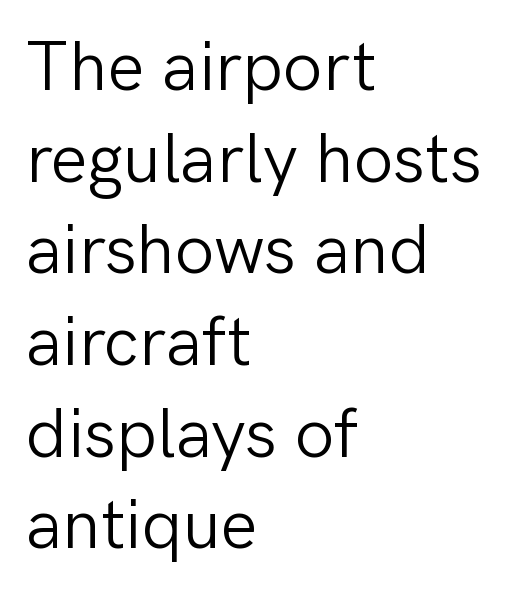
These lines keep a tight, regular rhythm from letter to letter. A typesetter would mark this as roman, not italic. Layout note: lines flush left. The weight would be labelled regular, book, light, or lighter still. Typographically, this falls in the sans-serif category. Plain, unruled lines of type.
